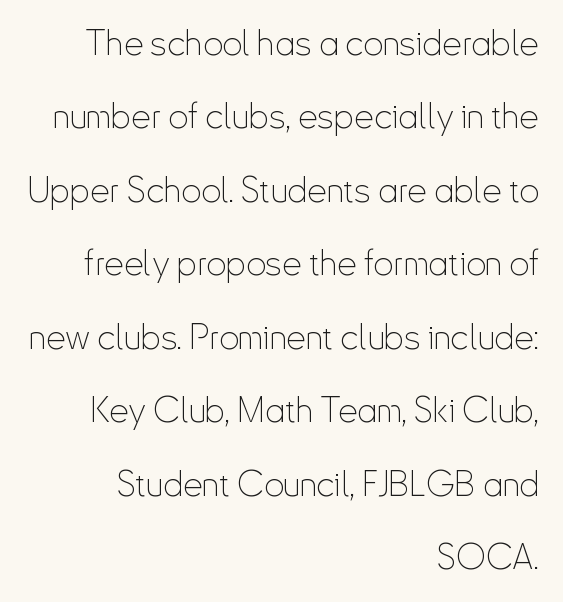
{"serif": "no", "italic": "no", "bold": "no", "weight": "thin", "width": "condensed", "stroke_contrast": "low", "x_height": "small", "monospaced": "no", "underline": "no", "align": "right", "line_spacing": "loose", "line_spacing_ratio": 2.1, "letter_spacing": "normal", "letter_spacing_em": 0.0, "glyph_px": 35}
